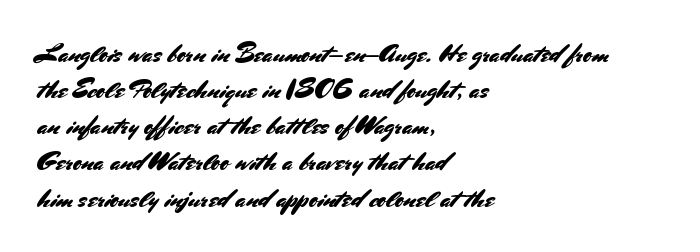
Q: Is the text italic (slanted)? A: Yes.
Q: Is the text underlined? A: No.
Q: How is the paragraph aligned? A: Left-aligned.
Q: Is the spacing between letters normal or unusually wide? A: Normal.
Q: Is the spacing between lines tight, normal or loose? A: Normal.
